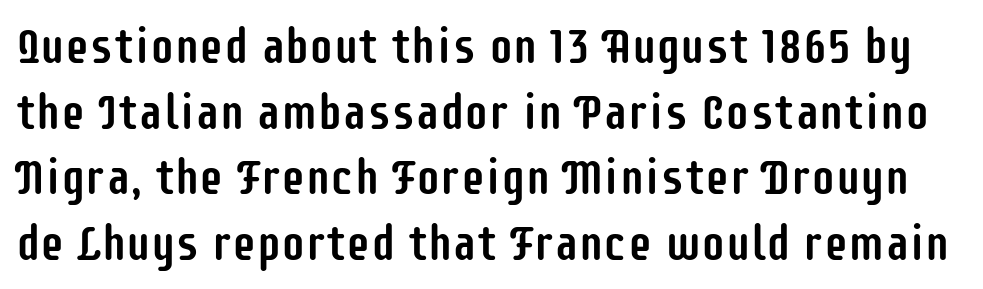
The foot of each line stays bare and open. Rendered with straight, roman letterforms. Type style note: lacks serifs. Vertical spacing — default. The letterforms sit shoulder to shoulder at normal distance. This sample has the flowing, uneven cadence of proportional lettering.
